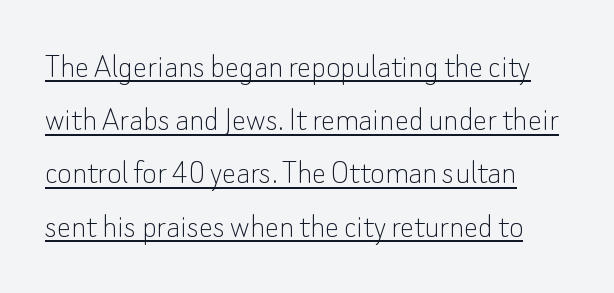
Q: Is the text bold? A: No.
Q: Is the text italic (slanted)? A: No, it is upright.
Q: Is the typeface a serif or a sans-serif typeface? A: Sans-serif.
Q: Is the text underlined? A: Yes.
Q: Is the spacing between letters normal or unusually wide? A: Normal.
Q: Is the spacing between lines tight, normal or loose? A: Normal.
Q: Width (condensed, normal, or wide)? A: Normal.
Q: Stroke contrast? A: Low.
Q: x-height? A: Small.
Q: Monospaced? A: No.
